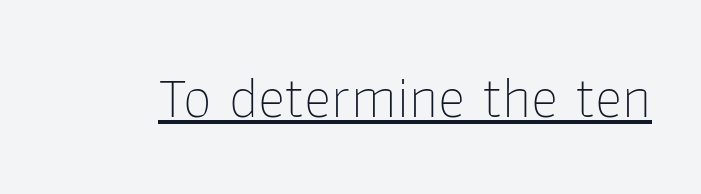
The image shows 58 px thin sans-serif type, upright; set normal letter spacing, underlined; low stroke contrast and a medium x-height.
